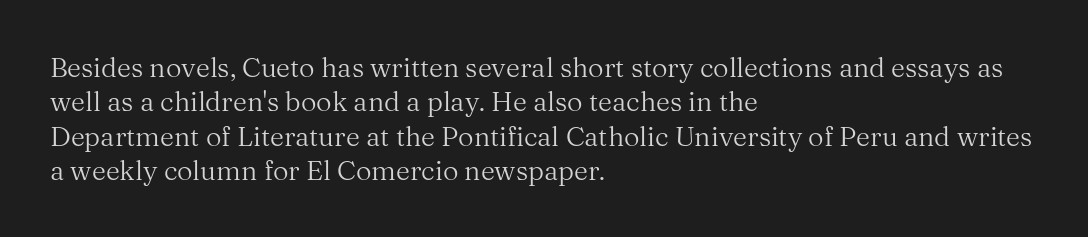
{"italic": "no", "bold": "no", "underline": "no", "align": "left", "line_spacing": "normal", "line_spacing_ratio": 1.27, "letter_spacing": "normal", "letter_spacing_em": 0.0, "glyph_px": 27}
